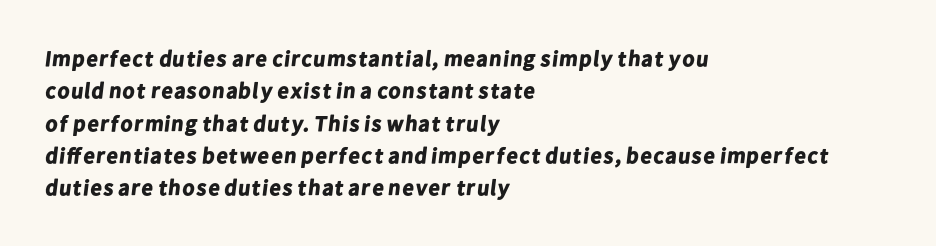
Q: Is the text bold? A: Yes.
Q: Is the text underlined? A: No.
Q: How is the paragraph aligned? A: Left-aligned.
Q: Is the spacing between letters normal or unusually wide? A: Normal.
Q: Is the spacing between lines tight, normal or loose? A: Normal.
